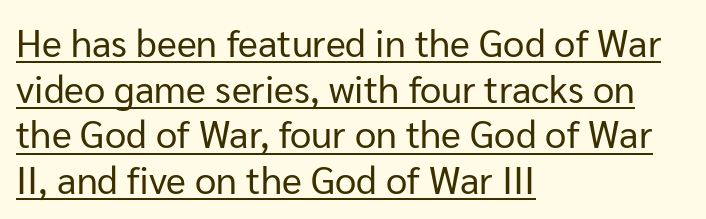
The image shows 38 px regular-weight sans-serif type, upright; set left-aligned, line spacing 1.2x, normal letter spacing, underlined; low stroke contrast and a medium x-height.
